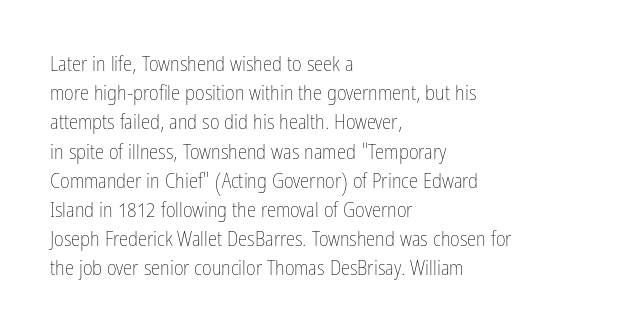
The image shows 21 px text type, upright; set left-aligned, normal line spacing (1.39x), normal letter spacing, not underlined.
